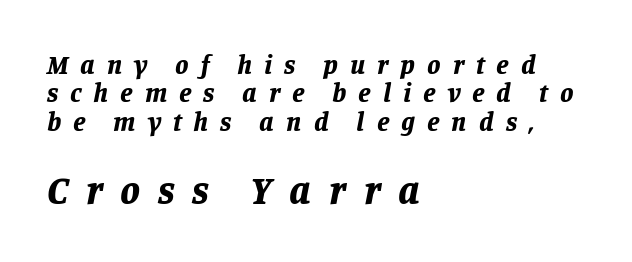
Q: Is the text bold? A: Yes.
Q: Is the text italic (slanted)? A: Yes, it leans right by about 11 degrees.
Q: Is the text underlined? A: No.
Q: How is the paragraph aligned? A: Left-aligned.
Q: Is the spacing between letters normal or unusually wide? A: Unusually wide.
Q: Is the spacing between lines tight, normal or loose? A: Tight.
Q: Which block of text is set in a larger size, the first (top) or the second (bottom)? A: The second (bottom) one.
Q: Width (condensed, normal, or wide)? A: Normal.
Q: Stroke contrast? A: Low.
Q: x-height? A: Large.
Q: Monospaced? A: No.
